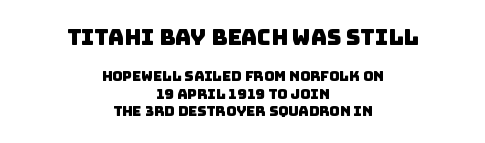
Q: Is the text underlined? A: No.
Q: How is the paragraph aligned? A: Centered.
Q: Is the spacing between letters normal or unusually wide? A: Normal.
Q: Which block of text is set in a larger size, the first (top) or the second (bottom)? A: The first (top) one.
